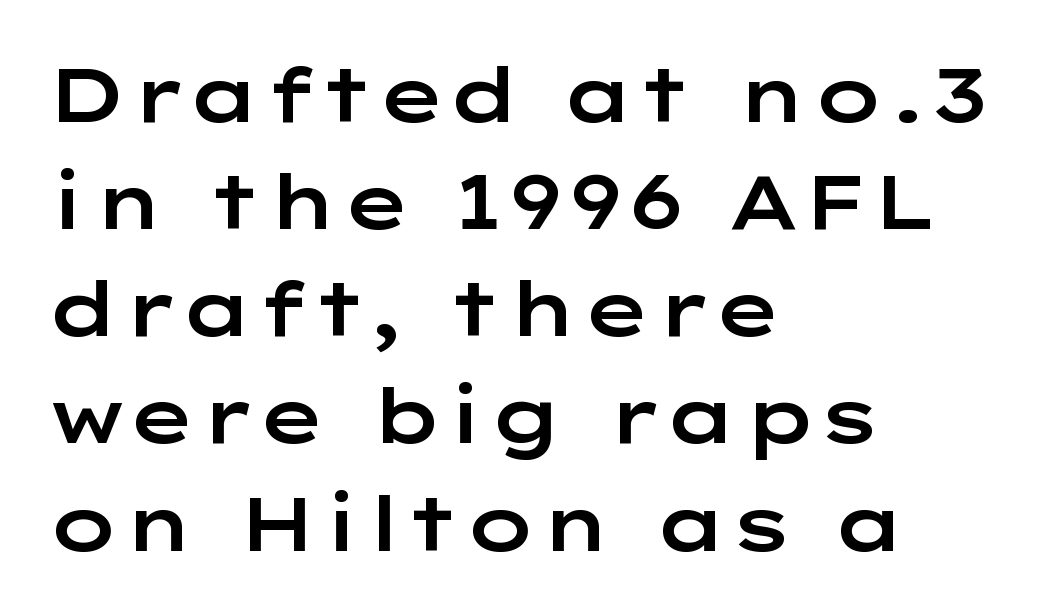
Tracking here is standard; glyphs follow each other at the usual distance. The letters advance in unequal steps, a hallmark of proportional type. The leading is moderate, giving the passage an even texture. Designer's note — italics off, roman on. To sum up the face: it is a sans, with no serifs. Horizontal alignment here is leftward, the default for most running prose.
